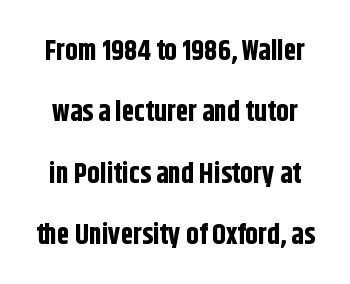
The image shows 28 px bold, condensed sans-serif type, upright; set loose line spacing (2.19x), normal letter spacing, not underlined; low stroke contrast and a large x-height.
